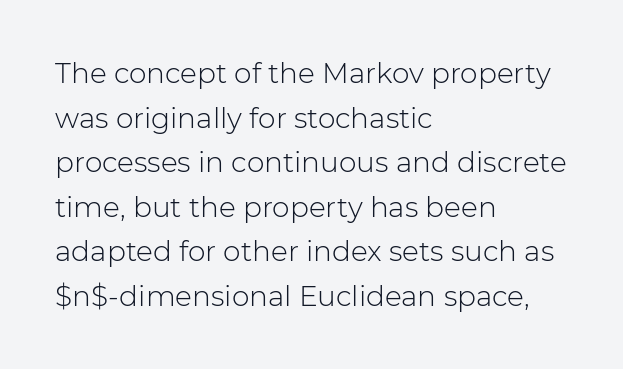
{"serif": "no", "italic": "no", "bold": "no", "weight": "light", "width": "normal", "stroke_contrast": "low", "x_height": "medium", "monospaced": "no", "underline": "no", "align": "left", "line_spacing": "normal", "line_spacing_ratio": 1.59, "letter_spacing": "normal", "letter_spacing_em": 0.0, "glyph_px": 28}
